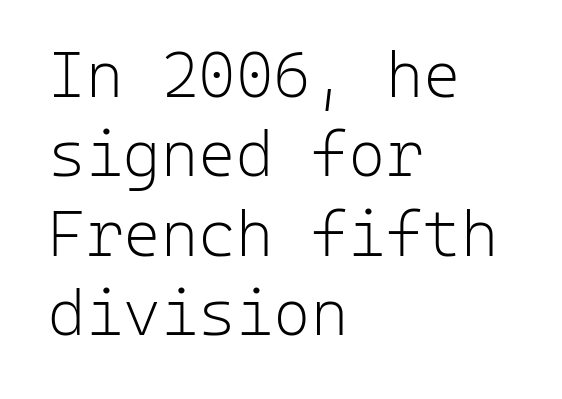
The image shows 64 px light sans-serif type, upright, monospaced; set left-aligned, line spacing 1.24x, normal letter spacing, not underlined; low stroke contrast and a medium x-height.
